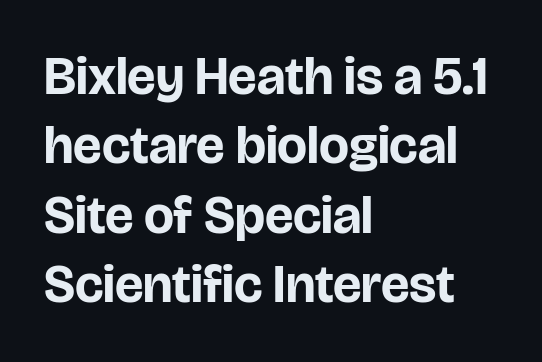
{"serif": "no", "italic": "no", "bold": "yes", "weight": "bold", "width": "normal", "stroke_contrast": "low", "x_height": "large", "monospaced": "no", "underline": "no", "align": "left", "line_spacing": "normal", "line_spacing_ratio": 1.31, "letter_spacing": "normal", "letter_spacing_em": 0.0, "glyph_px": 53}
